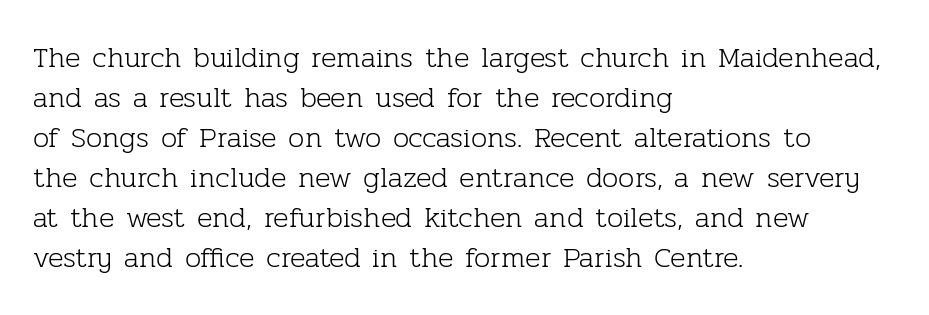
Q: Is the text bold? A: No.
Q: Is the text italic (slanted)? A: No, it is upright.
Q: Is the typeface a serif or a sans-serif typeface? A: Serif.
Q: Is the text underlined? A: No.
Q: How is the paragraph aligned? A: Left-aligned.
Q: Is the spacing between letters normal or unusually wide? A: Normal.
Q: Is the spacing between lines tight, normal or loose? A: Normal.
Q: Width (condensed, normal, or wide)? A: Normal.
Q: Stroke contrast? A: Low.
Q: x-height? A: Medium.
Q: Monospaced? A: No.
